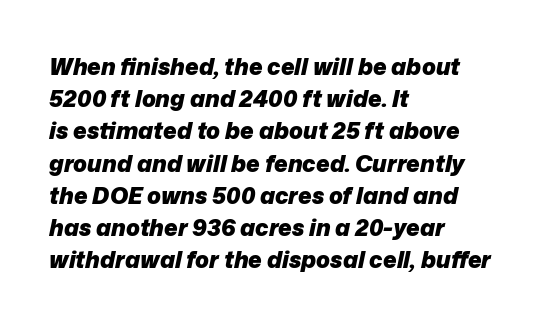
{"italic": "yes", "lean": "right", "slant_degrees": 12, "bold": "yes", "underline": "no", "align": "left", "line_spacing": "normal", "line_spacing_ratio": 1.4, "letter_spacing": "normal", "letter_spacing_em": 0.0, "glyph_px": 23}
